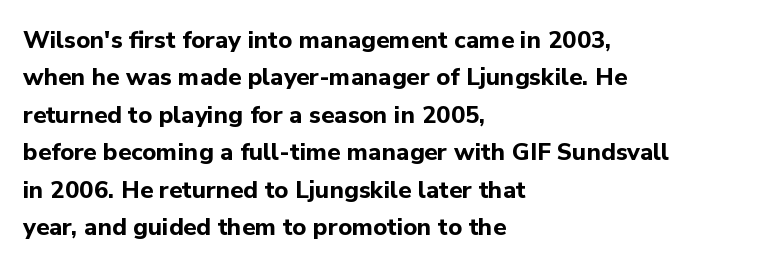
Underline: absent. Strokes here are thick enough to call this a true bold. This block has exactly the height ordinary leading produces. Standard letterfit; no display-style spreading of the glyphs. The lines are quadded left.
